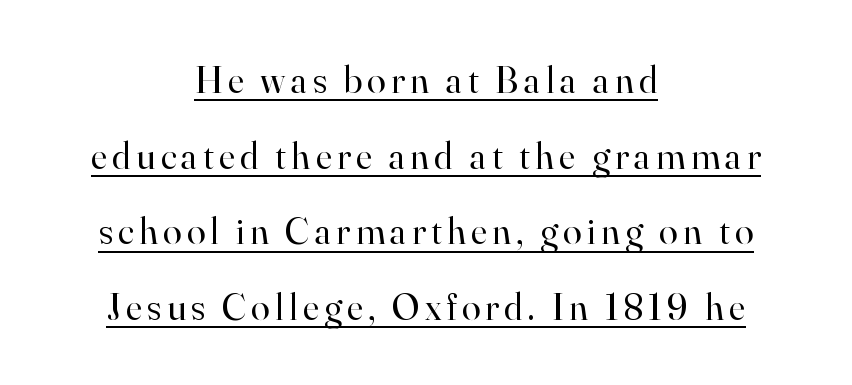
Q: Is the text bold? A: No.
Q: Is the text italic (slanted)? A: No, it is upright.
Q: Is the typeface a serif or a sans-serif typeface? A: Serif.
Q: Is the text underlined? A: Yes.
Q: How is the paragraph aligned? A: Centered.
Q: Is the spacing between lines tight, normal or loose? A: Loose.
Q: Width (condensed, normal, or wide)? A: Normal.
Q: Stroke contrast? A: High.
Q: x-height? A: Small.
Q: Monospaced? A: No.
